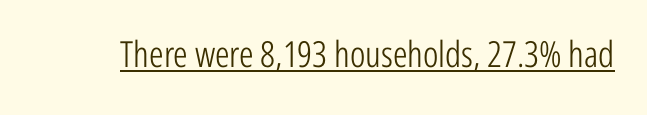
Q: Is the text bold? A: No.
Q: Is the text italic (slanted)? A: No, it is upright.
Q: Is the typeface a serif or a sans-serif typeface? A: Sans-serif.
Q: Is the text underlined? A: Yes.
Q: Is the spacing between letters normal or unusually wide? A: Normal.
Q: Width (condensed, normal, or wide)? A: Condensed.
Q: Stroke contrast? A: Low.
Q: x-height? A: Medium.
Q: Monospaced? A: No.
